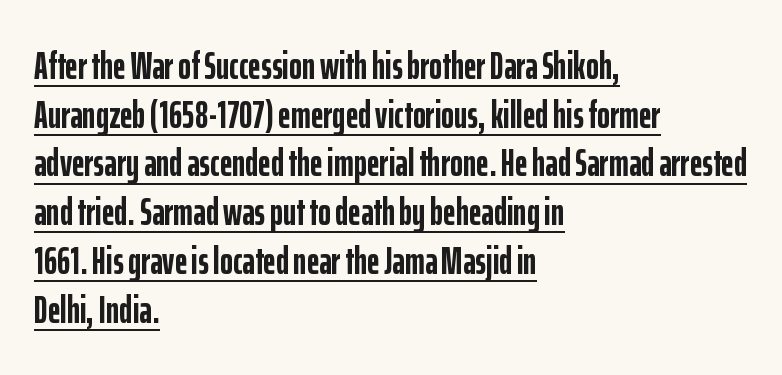
Q: Is the text bold? A: Yes.
Q: Is the text italic (slanted)? A: No, it is upright.
Q: Is the typeface a serif or a sans-serif typeface? A: Sans-serif.
Q: Is the text underlined? A: Yes.
Q: How is the paragraph aligned? A: Left-aligned.
Q: Is the spacing between letters normal or unusually wide? A: Normal.
Q: Is the spacing between lines tight, normal or loose? A: Normal.
Q: Width (condensed, normal, or wide)? A: Condensed.
Q: Stroke contrast? A: Low.
Q: x-height? A: Medium.
Q: Monospaced? A: No.
